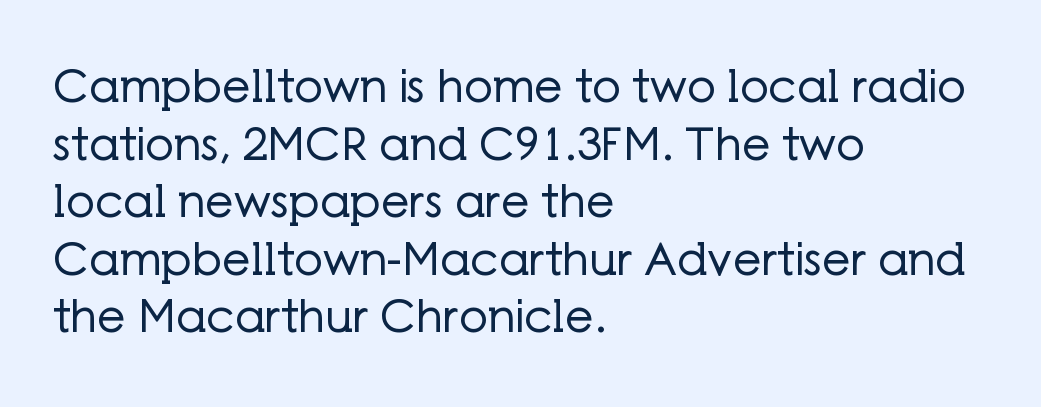
Q: Is the text bold? A: No.
Q: Is the text italic (slanted)? A: No, it is upright.
Q: Is the typeface a serif or a sans-serif typeface? A: Sans-serif.
Q: Is the text underlined? A: No.
Q: How is the paragraph aligned? A: Left-aligned.
Q: Is the spacing between letters normal or unusually wide? A: Normal.
Q: Is the spacing between lines tight, normal or loose? A: Normal.
Q: Width (condensed, normal, or wide)? A: Normal.
Q: Stroke contrast? A: Low.
Q: x-height? A: Medium.
Q: Monospaced? A: No.
